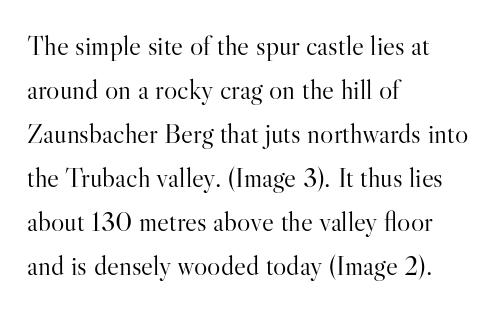
The image shows 28 px light serif type, upright; set left-aligned, normal line spacing (1.57x), normal letter spacing, not underlined; high stroke contrast and a small x-height.
